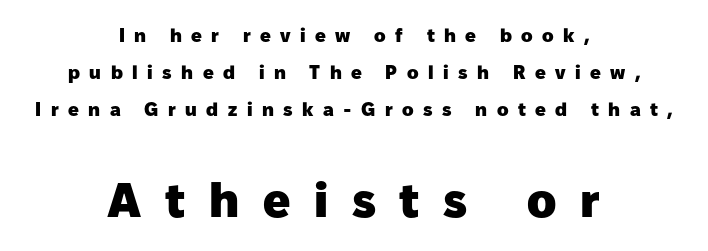
{"serif": "no", "italic": "no", "bold": "yes", "weight": "heavy", "width": "normal", "stroke_contrast": "low", "x_height": "medium", "monospaced": "no", "underline": "no", "align": "center", "line_spacing": "loose", "line_spacing_ratio": 1.94, "letter_spacing": "wide", "letter_spacing_em": 0.5, "larger_block": "second", "size_ratio": 2.53, "glyph_px": 48}
